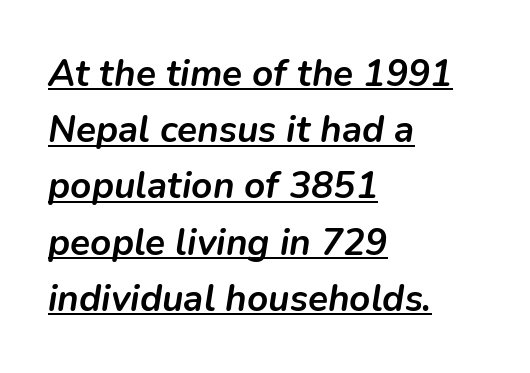
Notice how the stems are inclined rather than vertical — that's the hallmark of italics. The face used here has the dense, thick strokes of a bold. Where is the straight margin? On the left. The rendered words wear a rule along their underside.
